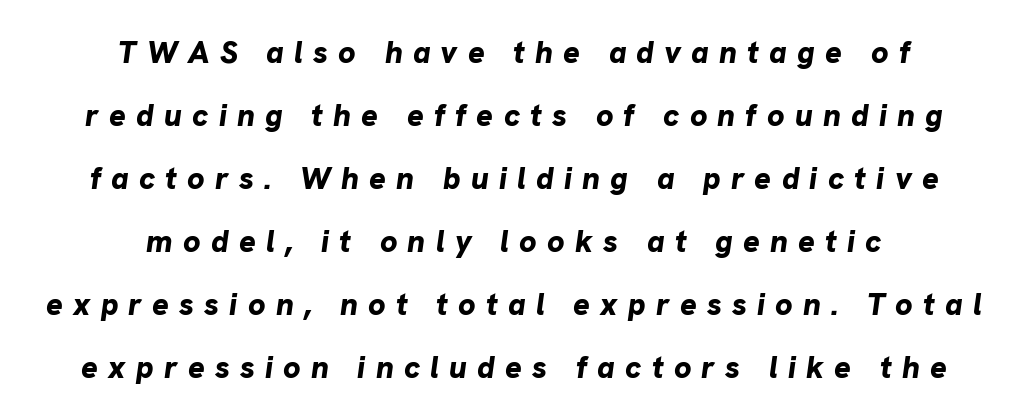
The image shows 31 px bold type, italic (leaning right); set centered, loose line spacing (2.03x), unusually wide letter spacing (+0.33 em), not underlined; low stroke contrast and a medium x-height.
